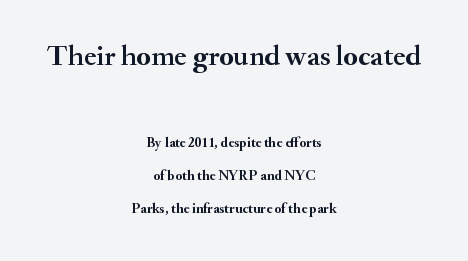
{"serif": "yes", "italic": "no", "bold": "yes", "weight": "semibold", "width": "normal", "stroke_contrast": "medium", "x_height": "small", "monospaced": "no", "underline": "no", "align": "center", "line_spacing": "loose", "line_spacing_ratio": 2.39, "letter_spacing": "normal", "letter_spacing_em": 0.0, "larger_block": "first", "size_ratio": 2.07, "glyph_px": 29}
